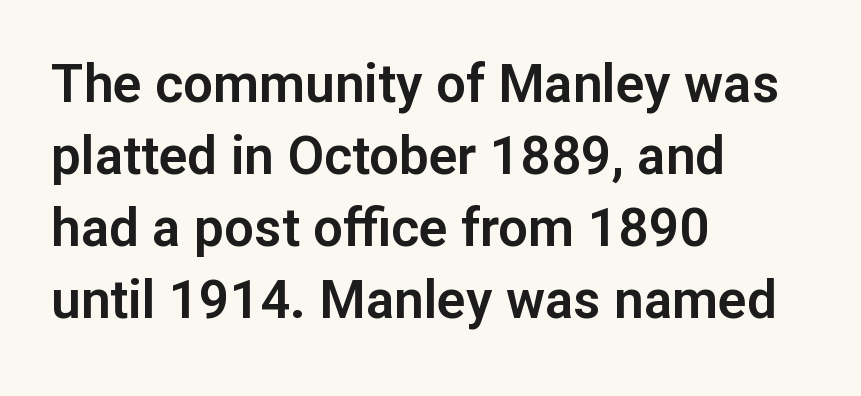
{"serif": "no", "italic": "no", "width": "normal", "stroke_contrast": "low", "x_height": "medium", "monospaced": "no", "underline": "no", "align": "left", "line_spacing": "normal", "line_spacing_ratio": 1.36, "letter_spacing": "normal", "letter_spacing_em": 0.0, "glyph_px": 53}
